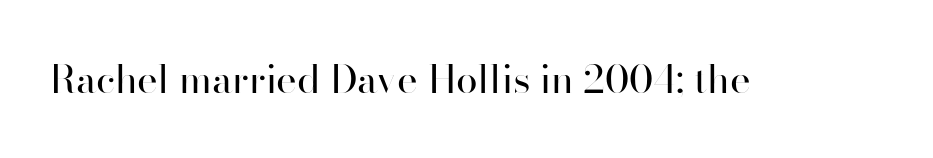
The image shows 39 px regular-weight sans-serif type, upright; set normal letter spacing, not underlined; high stroke contrast and a small x-height.
